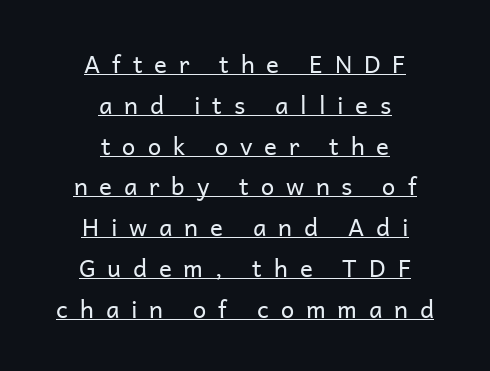
{"italic": "no", "bold": "no", "underline": "yes", "align": "center", "line_spacing": "normal", "line_spacing_ratio": 1.7, "letter_spacing": "wide", "letter_spacing_em": 0.49, "glyph_px": 24}
